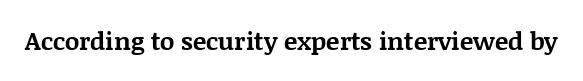
The image shows 25 px bold type, upright; set normal letter spacing, not underlined.
